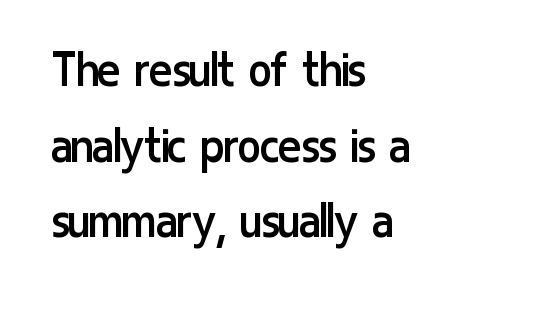
Q: Is the text bold? A: No.
Q: Is the text italic (slanted)? A: No, it is upright.
Q: Is the typeface a serif or a sans-serif typeface? A: Sans-serif.
Q: Is the text underlined? A: No.
Q: How is the paragraph aligned? A: Left-aligned.
Q: Is the spacing between letters normal or unusually wide? A: Normal.
Q: Is the spacing between lines tight, normal or loose? A: Normal.
Q: Width (condensed, normal, or wide)? A: Condensed.
Q: Stroke contrast? A: Low.
Q: x-height? A: Medium.
Q: Monospaced? A: No.
